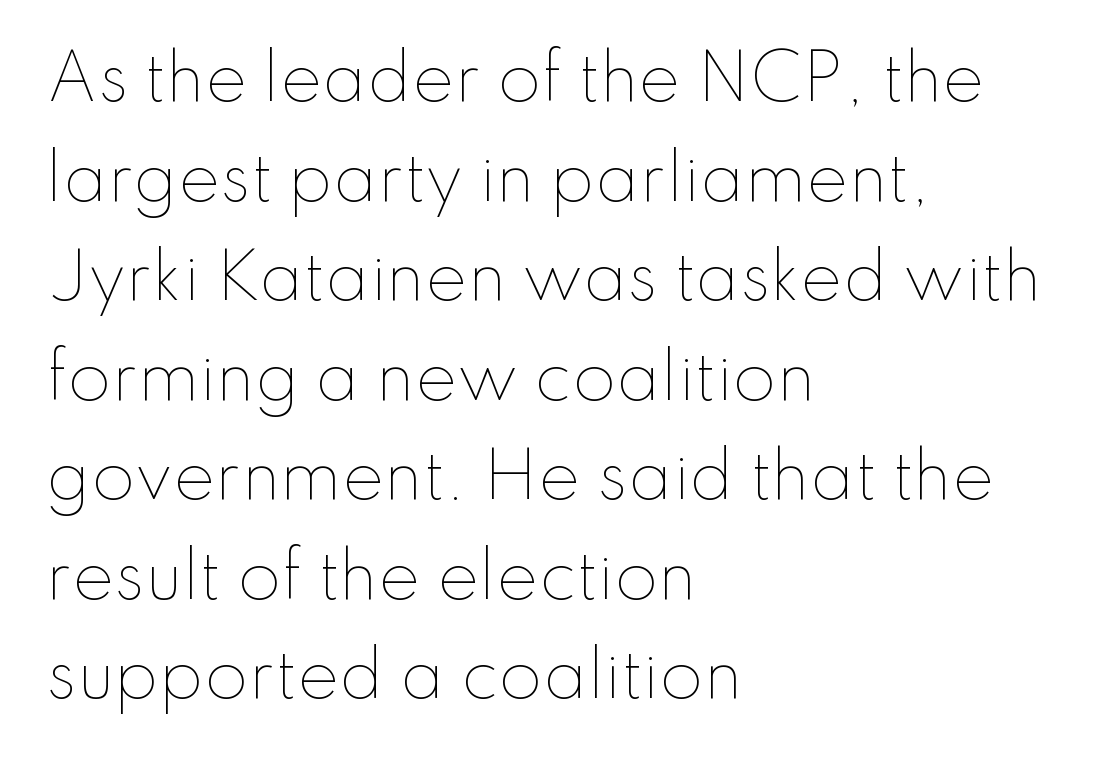
Q: Is the text bold? A: No.
Q: Is the text italic (slanted)? A: No, it is upright.
Q: Is the text underlined? A: No.
Q: How is the paragraph aligned? A: Left-aligned.
Q: Is the spacing between letters normal or unusually wide? A: Normal.
Q: Is the spacing between lines tight, normal or loose? A: Normal.
Q: Width (condensed, normal, or wide)? A: Normal.
Q: Stroke contrast? A: Low.
Q: x-height? A: Small.
Q: Monospaced? A: No.
